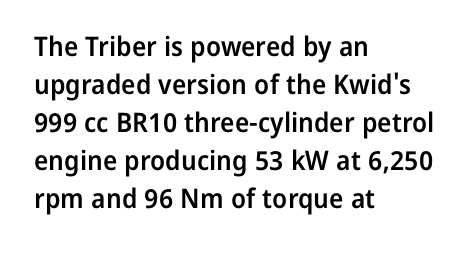
The lines sit at an ordinary, default distance from one another. Compared with typical body copy, the letter spacing here is the same. Casual observation: everything's shoved over to the left. The lettering stays uniformly vertical, giving the passage a roman look.
